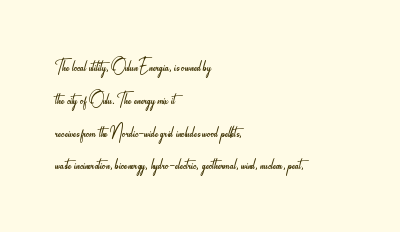
Descender tails drop into unmarked territory. Vertically, the passage feels balanced, rows spaced as you'd expect. The typesetter chose a ragged-right arrangement here. The rendering keeps characters at their native spacing. Stroke mass is kept to a normal reading level or below.
